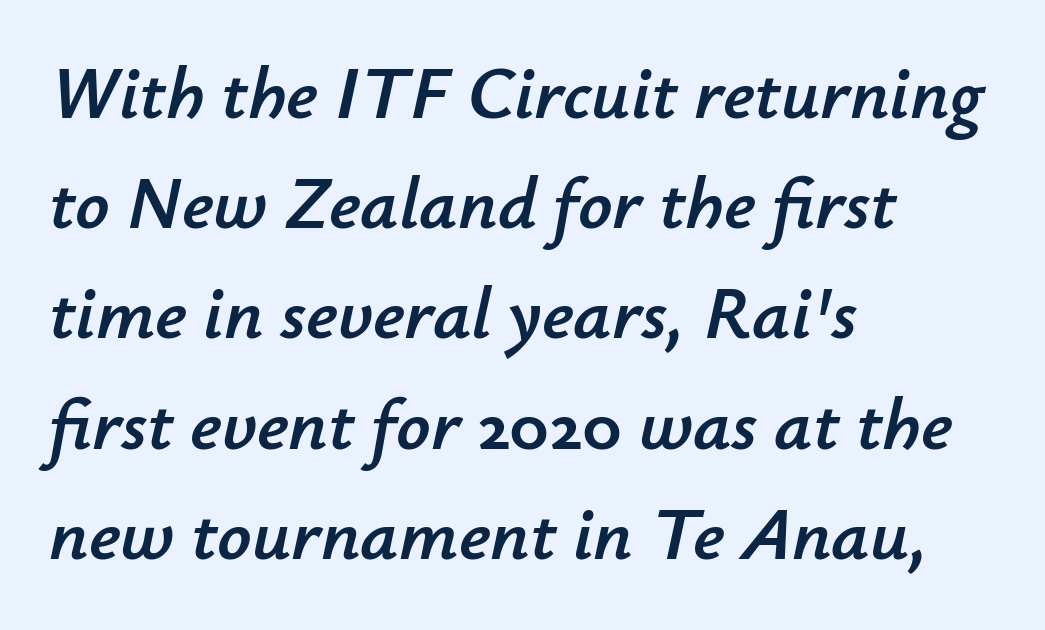
{"italic": "yes", "lean": "right", "slant_degrees": 12, "width": "normal", "stroke_contrast": "low", "x_height": "small", "monospaced": "no", "underline": "no", "align": "left", "line_spacing": "normal", "line_spacing_ratio": 1.47, "letter_spacing": "normal", "letter_spacing_em": 0.0, "glyph_px": 75}
